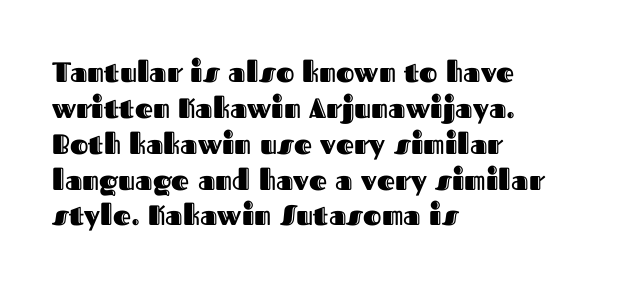
{"italic": "no", "width": "normal", "x_height": "medium", "monospaced": "no", "underline": "no", "align": "left", "line_spacing": "normal", "line_spacing_ratio": 1.28, "letter_spacing": "normal", "letter_spacing_em": 0.0, "glyph_px": 28}
